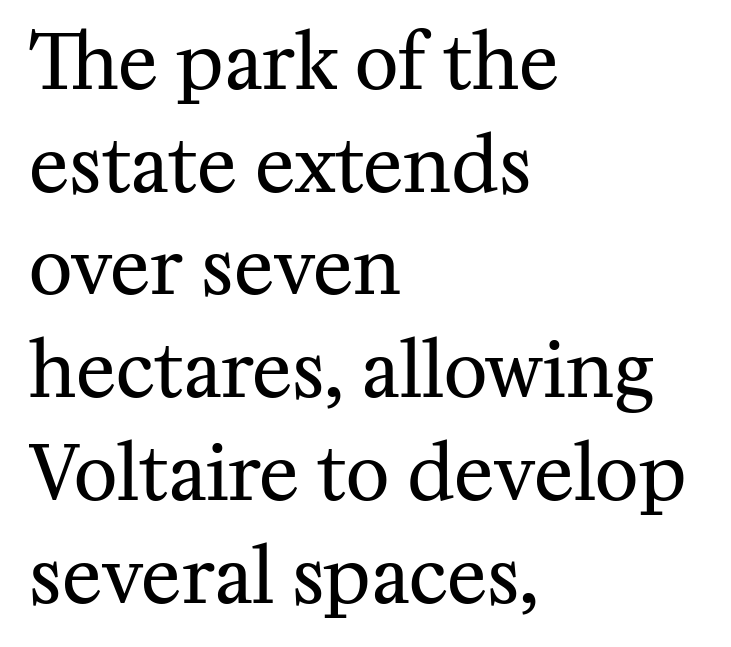
Q: Is the text bold? A: No.
Q: Is the text italic (slanted)? A: No, it is upright.
Q: Is the typeface a serif or a sans-serif typeface? A: Serif.
Q: Is the text underlined? A: No.
Q: How is the paragraph aligned? A: Left-aligned.
Q: Is the spacing between letters normal or unusually wide? A: Normal.
Q: Is the spacing between lines tight, normal or loose? A: Normal.
Q: Width (condensed, normal, or wide)? A: Normal.
Q: Stroke contrast? A: Medium.
Q: x-height? A: Medium.
Q: Monospaced? A: No.
